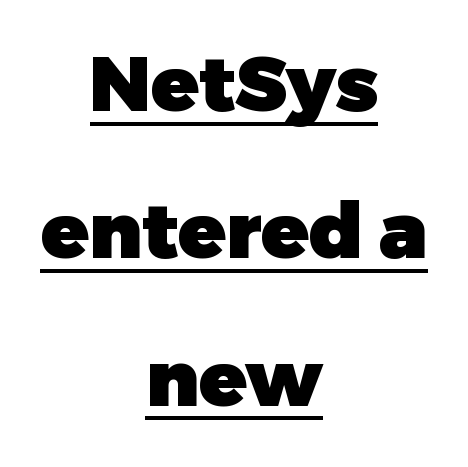
Decoration check: the copy is underlined. These lines keep a tight, regular rhythm from letter to letter. Does the lettering tilt? It doesn't — this is upright. The letters advance in unequal steps, a hallmark of proportional type.
